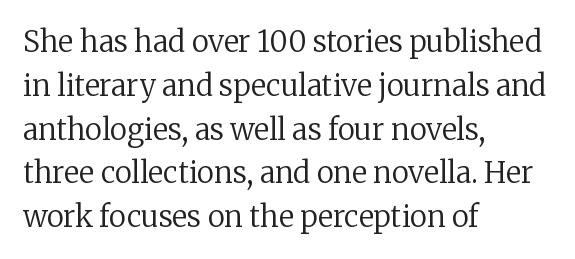
Are there feet on the stems? There are — it's a serif. Varying glyph widths throughout — classic text-font behaviour. Do the letters lean? They stand straight. The lines are quadded left. Plain, unruled lines of type.
